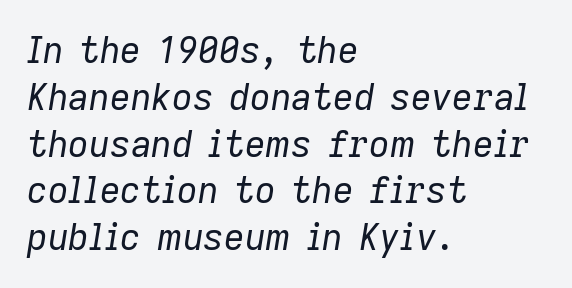
{"italic": "yes", "lean": "right", "slant_degrees": 9, "bold": "no", "weight": "regular", "width": "normal", "stroke_contrast": "low", "x_height": "medium", "monospaced": "no", "underline": "no", "align": "left", "line_spacing": "normal", "line_spacing_ratio": 1.3, "letter_spacing": "normal", "letter_spacing_em": 0.0, "glyph_px": 36}
